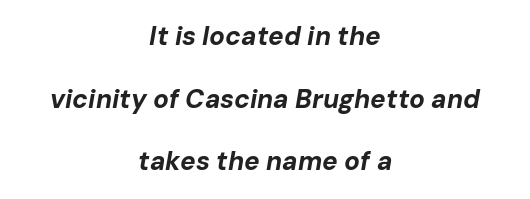
Students, this is bold: see how much ink each stroke carries. Leading is clearly above the norm, producing a sparse column. The foot of each line stays bare and open. The glyphs look as if they've been sheared to an angle.
